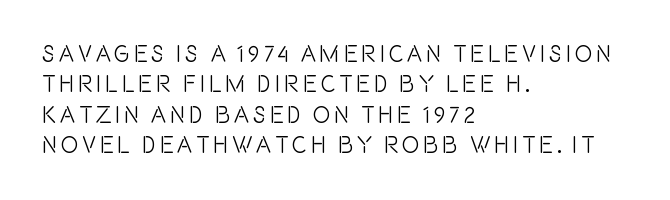
{"italic": "no", "underline": "no", "align": "left", "line_spacing": "normal", "line_spacing_ratio": 1.32, "glyph_px": 23}
